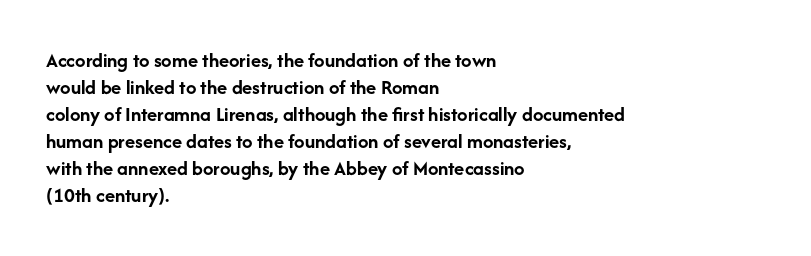
Q: Is the text bold? A: Yes.
Q: Is the text italic (slanted)? A: No, it is upright.
Q: Is the text underlined? A: No.
Q: How is the paragraph aligned? A: Left-aligned.
Q: Is the spacing between letters normal or unusually wide? A: Normal.
Q: Is the spacing between lines tight, normal or loose? A: Normal.
